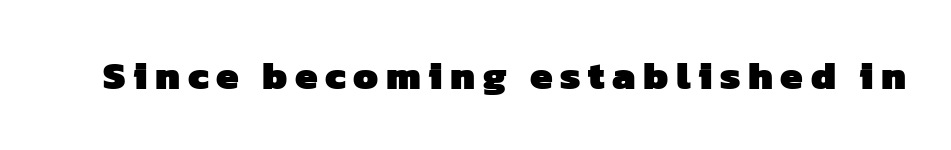
The image shows 40 px heavy sans-serif type; set not underlined; low stroke contrast and a medium x-height.
